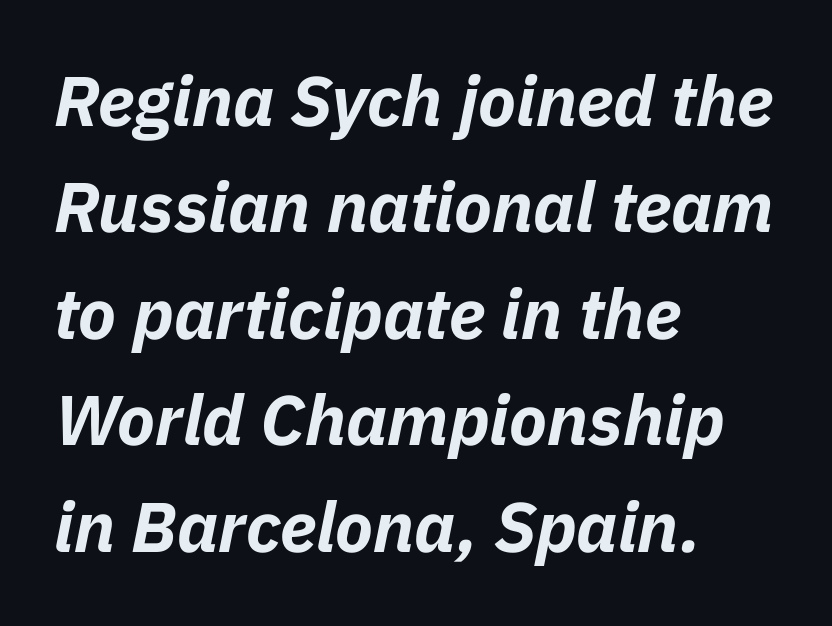
The image shows 70 px bold type, italic (leaning right); set left-aligned, normal line spacing (1.52x), normal letter spacing, not underlined; low stroke contrast and a medium x-height.
